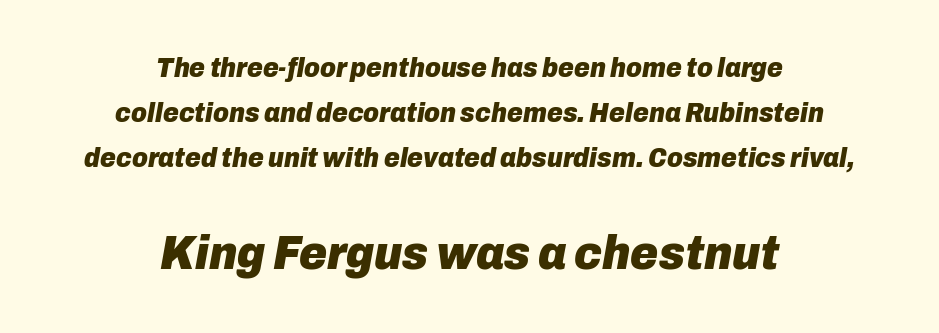
{"italic": "yes", "lean": "right", "slant_degrees": 10, "bold": "yes", "weight": "heavy", "width": "normal", "stroke_contrast": "low", "x_height": "medium", "monospaced": "no", "underline": "no", "align": "center", "line_spacing": "normal", "line_spacing_ratio": 1.66, "letter_spacing": "normal", "letter_spacing_em": 0.0, "larger_block": "second", "size_ratio": 1.78, "glyph_px": 48}
